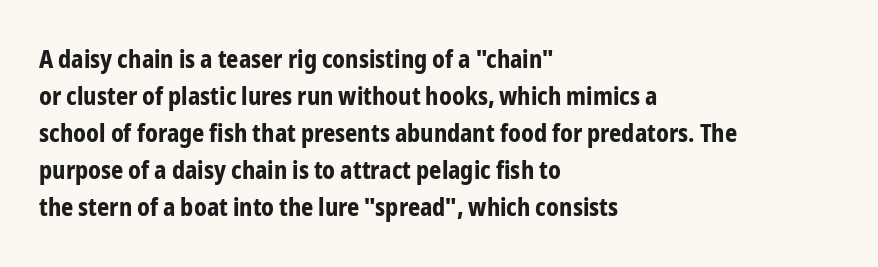
{"italic": "no", "bold": "yes", "underline": "no", "align": "left", "line_spacing": "normal", "line_spacing_ratio": 1.54, "letter_spacing": "normal", "letter_spacing_em": 0.0, "glyph_px": 24}
